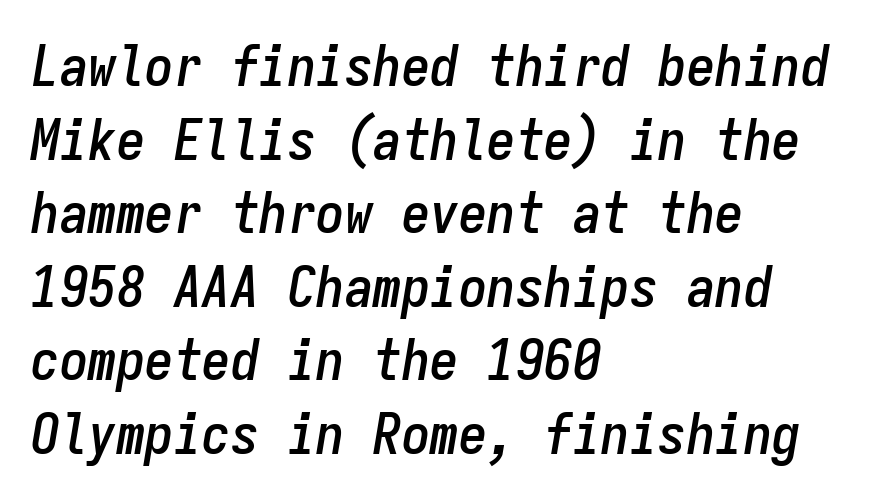
{"italic": "yes", "lean": "right", "slant_degrees": 9, "width": "condensed", "stroke_contrast": "low", "x_height": "medium", "monospaced": "yes", "underline": "no", "align": "left", "line_spacing": "normal", "line_spacing_ratio": 1.29, "letter_spacing": "normal", "letter_spacing_em": 0.0, "glyph_px": 57}
